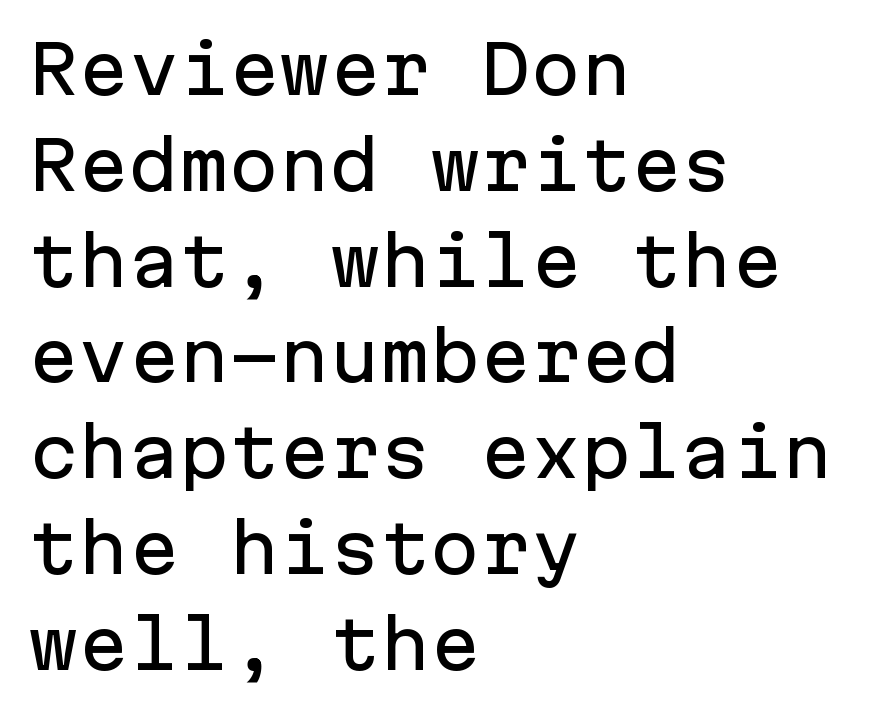
The image shows 67 px sans-serif type, upright, monospaced; set left-aligned, normal line spacing (1.43x), normal letter spacing, not underlined; low stroke contrast and a medium x-height.
